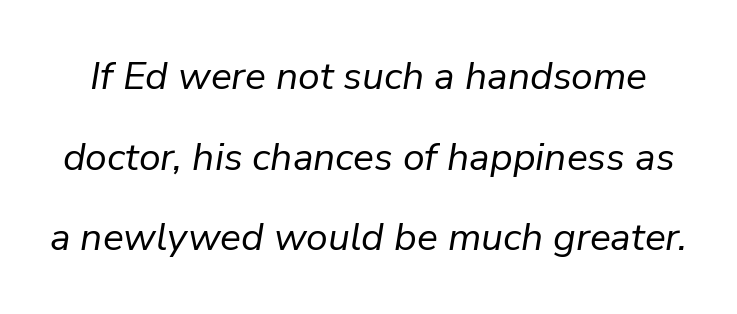
Q: Is the text bold? A: No.
Q: Is the text italic (slanted)? A: Yes, it leans right by about 9 degrees.
Q: Is the text underlined? A: No.
Q: Is the spacing between letters normal or unusually wide? A: Normal.
Q: Is the spacing between lines tight, normal or loose? A: Loose.
Q: Width (condensed, normal, or wide)? A: Normal.
Q: Stroke contrast? A: Low.
Q: x-height? A: Medium.
Q: Monospaced? A: No.
